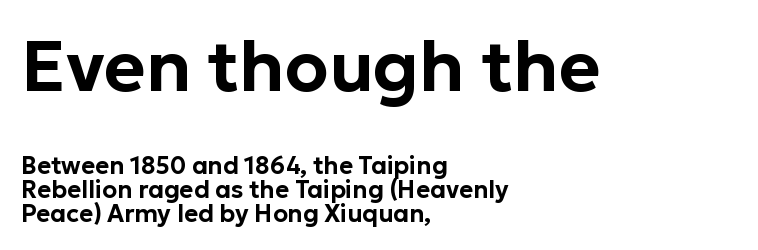
{"serif": "no", "italic": "no", "width": "normal", "stroke_contrast": "low", "x_height": "medium", "monospaced": "no", "underline": "no", "align": "left", "line_spacing": "tight", "line_spacing_ratio": 1.01, "letter_spacing": "normal", "letter_spacing_em": 0.0, "larger_block": "first", "size_ratio": 2.96, "glyph_px": 71}
